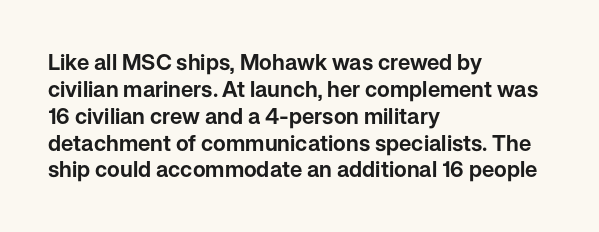
Q: Is the text italic (slanted)? A: No, it is upright.
Q: Is the text underlined? A: No.
Q: How is the paragraph aligned? A: Left-aligned.
Q: Is the spacing between letters normal or unusually wide? A: Normal.
